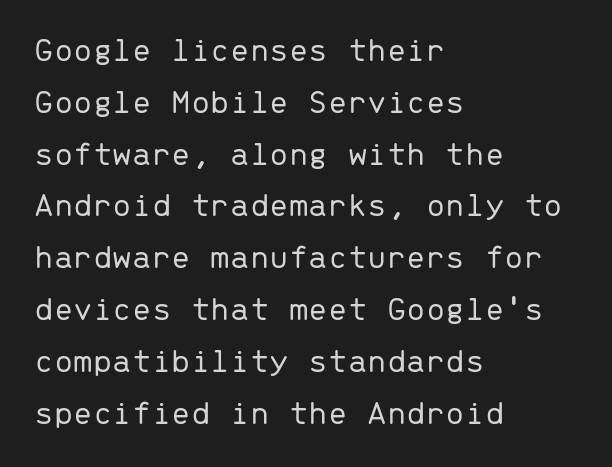
Honestly, the letter spacing is just normal — you wouldn't notice it. Underline: absent. Ascenders rise straight up at ninety degrees. Think of a typewriter: that constant character pitch is what you see here. The rag falls on the right side of this text block. On a weight scale, this lands at 450 or below.
